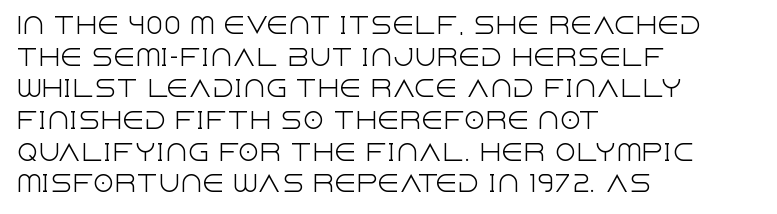
{"italic": "no", "bold": "no", "underline": "no", "align": "left", "line_spacing": "normal", "line_spacing_ratio": 1.44, "letter_spacing": "normal", "letter_spacing_em": 0.0, "glyph_px": 22}
